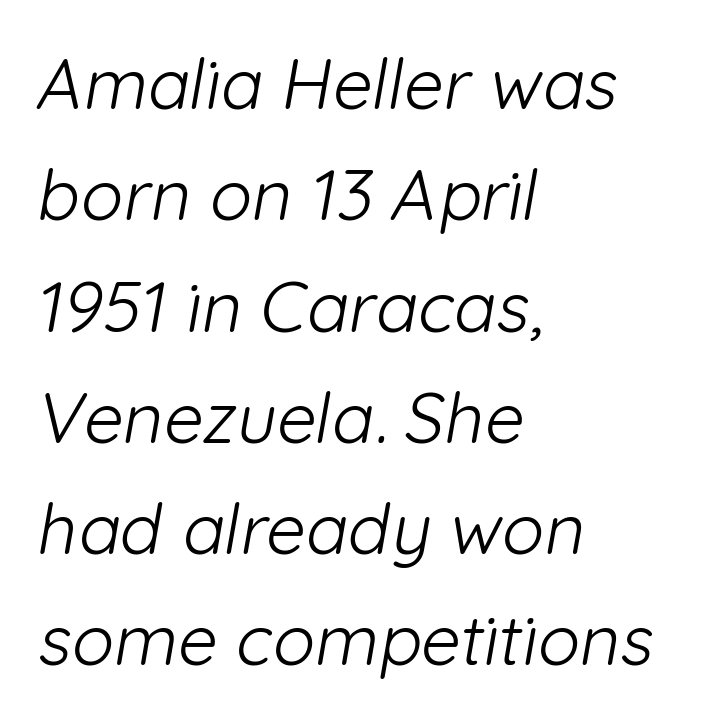
The image shows 70 px light sans-serif type; set left-aligned, normal line spacing (1.59x), normal letter spacing, not underlined; low stroke contrast and a medium x-height.
